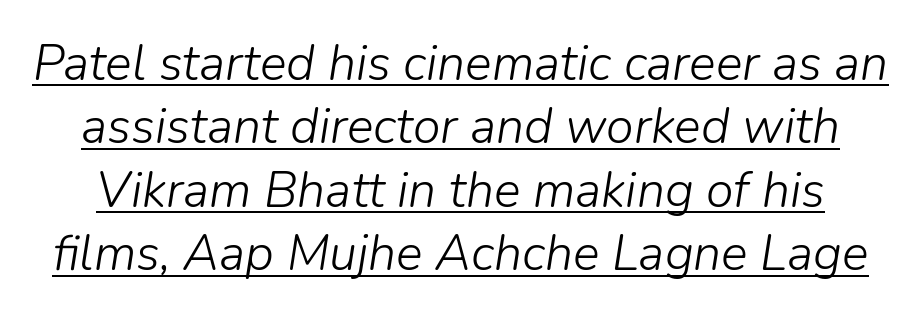
{"italic": "yes", "lean": "right", "slant_degrees": 9, "bold": "no", "weight": "light", "width": "normal", "stroke_contrast": "low", "x_height": "medium", "monospaced": "no", "underline": "yes", "line_spacing": "normal", "line_spacing_ratio": 1.27, "letter_spacing": "normal", "letter_spacing_em": 0.0, "glyph_px": 50}
